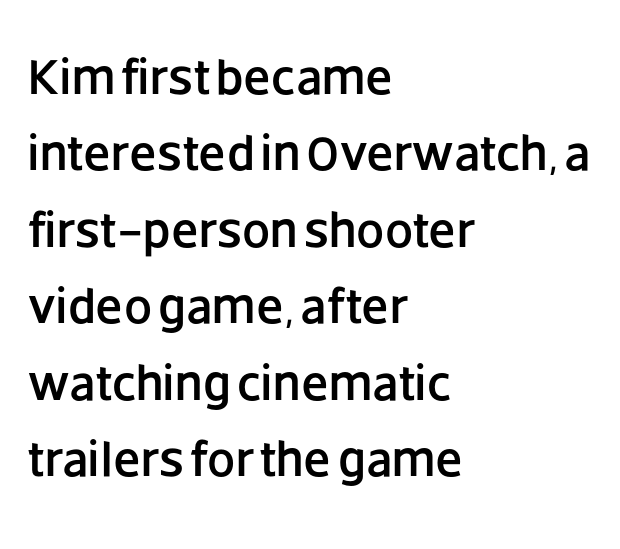
Q: Is the text italic (slanted)? A: No, it is upright.
Q: Is the typeface a serif or a sans-serif typeface? A: Sans-serif.
Q: Is the text underlined? A: No.
Q: How is the paragraph aligned? A: Left-aligned.
Q: Is the spacing between letters normal or unusually wide? A: Normal.
Q: Is the spacing between lines tight, normal or loose? A: Normal.
Q: Width (condensed, normal, or wide)? A: Normal.
Q: Stroke contrast? A: Low.
Q: x-height? A: Large.
Q: Monospaced? A: No.
